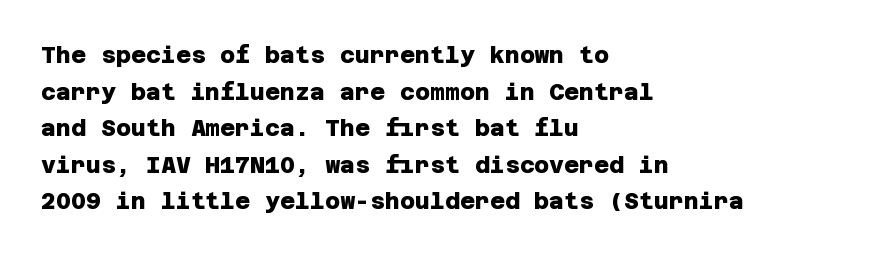
{"bold": "yes", "underline": "no", "align": "left", "line_spacing": "normal", "line_spacing_ratio": 1.59, "letter_spacing": "normal", "letter_spacing_em": 0.0, "glyph_px": 23}
